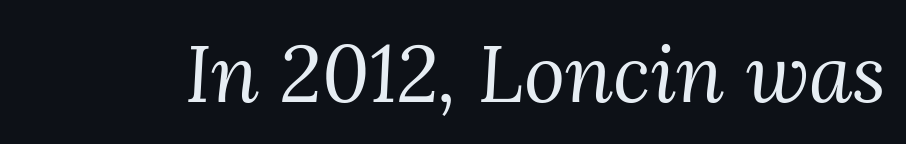
{"serif": "yes", "italic": "yes", "lean": "right", "slant_degrees": 3, "bold": "no", "weight": "regular", "width": "normal", "stroke_contrast": "medium", "x_height": "medium", "monospaced": "no", "underline": "no", "letter_spacing": "normal", "letter_spacing_em": 0.0, "glyph_px": 79}
